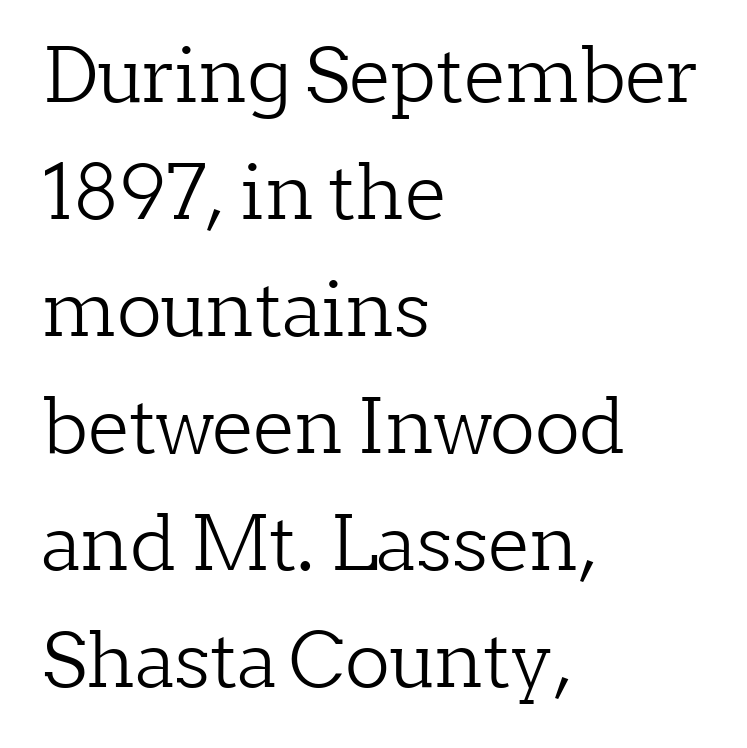
All the whitespace from short lines collects on the right. These lines are rendered in a variable-pitch font. Weight: not bold — regular or lighter. A typesetter would call this zero additional tracking. The lines sit at an ordinary, default distance from one another. Has an underline been added? It has not.
